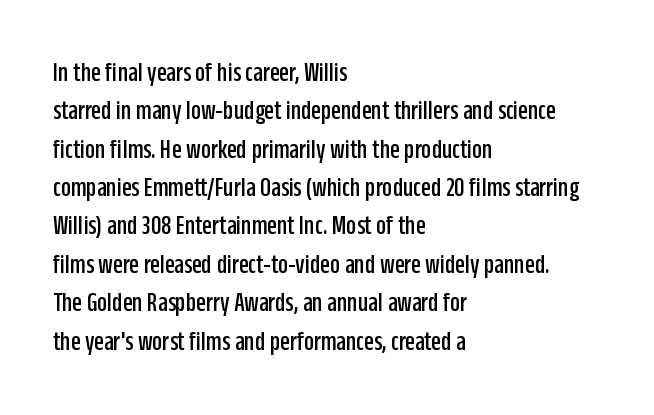
{"serif": "no", "italic": "no", "width": "condensed", "stroke_contrast": "low", "x_height": "large", "monospaced": "no", "underline": "no", "align": "left", "line_spacing": "normal", "line_spacing_ratio": 1.37, "letter_spacing": "normal", "letter_spacing_em": 0.0, "glyph_px": 28}
